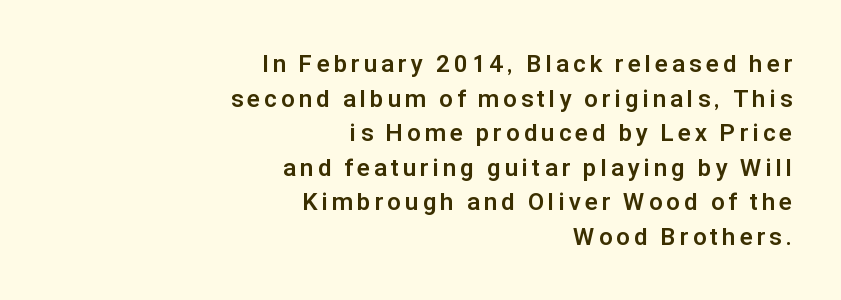
{"italic": "no", "bold": "yes", "underline": "no", "align": "right", "line_spacing": "normal", "line_spacing_ratio": 1.44, "glyph_px": 24}
